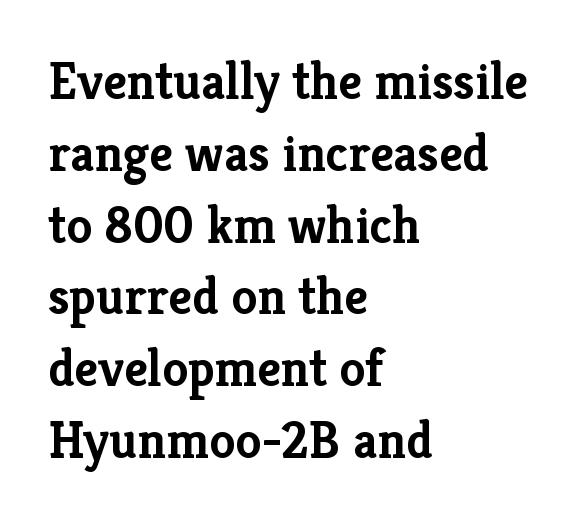
Q: Is the text bold? A: Yes.
Q: Is the text italic (slanted)? A: No, it is upright.
Q: Is the typeface a serif or a sans-serif typeface? A: Serif.
Q: Is the text underlined? A: No.
Q: How is the paragraph aligned? A: Left-aligned.
Q: Is the spacing between letters normal or unusually wide? A: Normal.
Q: Is the spacing between lines tight, normal or loose? A: Normal.
Q: Width (condensed, normal, or wide)? A: Normal.
Q: Stroke contrast? A: Low.
Q: x-height? A: Medium.
Q: Monospaced? A: No.
